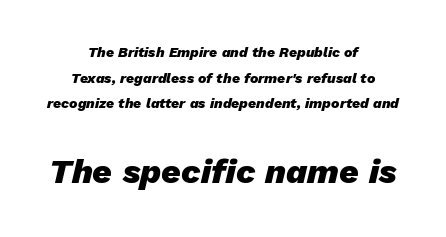
Descenders hang freely into open space. Compared with an ordinary text face, these strokes are far heavier — a full bold. Horizontally, the lines are justified to the midpoint only. Is this a fixed-width face? No — the glyphs have proportional, varying widths.
